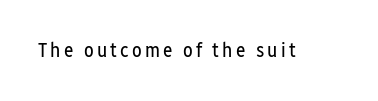
Q: Is the text bold? A: No.
Q: Is the text italic (slanted)? A: No, it is upright.
Q: Is the text underlined? A: No.
